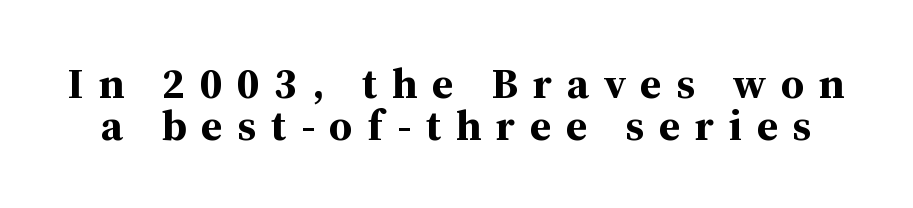
Q: Is the text bold? A: Yes.
Q: Is the text italic (slanted)? A: No, it is upright.
Q: Is the typeface a serif or a sans-serif typeface? A: Serif.
Q: Is the text underlined? A: No.
Q: Is the spacing between letters normal or unusually wide? A: Unusually wide.
Q: Is the spacing between lines tight, normal or loose? A: Tight.
Q: Width (condensed, normal, or wide)? A: Normal.
Q: Stroke contrast? A: Medium.
Q: x-height? A: Medium.
Q: Monospaced? A: No.
